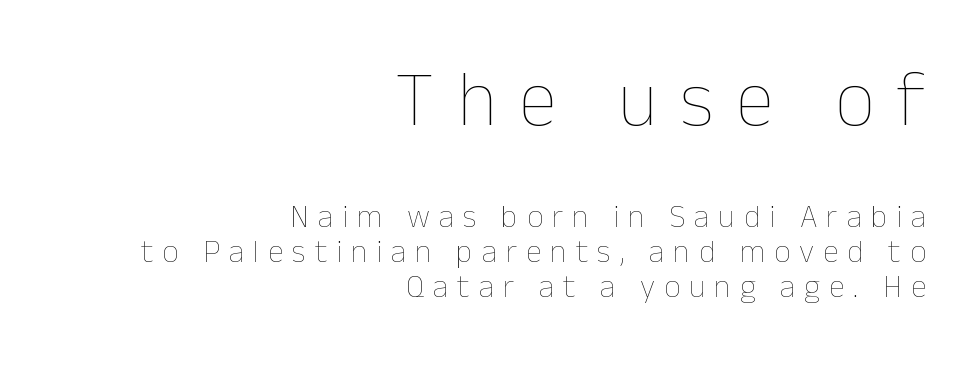
Closely set lines give the paragraph a compact silhouette. Here the first block reads like a headline and the second like body copy. Note the varied advance widths — an 'i' is clearly narrower than an 'm'. The passage shown is not underscored anywhere. It's the straight-up-and-down kind of type. Substantial extra tracking has been applied to these lines.
